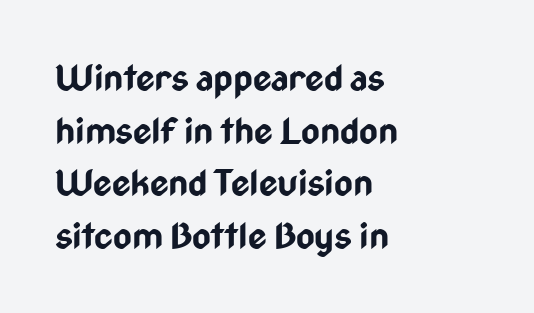
{"serif": "no", "italic": "no", "bold": "yes", "weight": "bold", "width": "condensed", "stroke_contrast": "low", "x_height": "medium", "monospaced": "no", "underline": "no", "align": "left", "line_spacing": "normal", "line_spacing_ratio": 1.46, "letter_spacing": "normal", "letter_spacing_em": 0.0, "glyph_px": 36}
